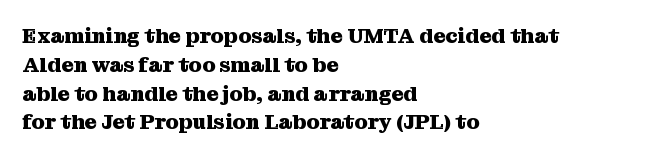
The image shows 21 px bold type, upright; set left-aligned, normal line spacing (1.37x), normal letter spacing, not underlined.
